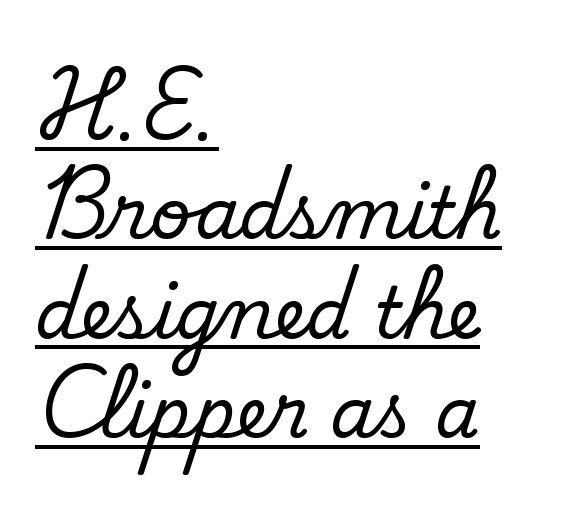
Q: Is the text bold? A: No.
Q: Is the typeface a serif or a sans-serif typeface? A: Sans-serif.
Q: Is the text underlined? A: Yes.
Q: How is the paragraph aligned? A: Left-aligned.
Q: Is the spacing between letters normal or unusually wide? A: Normal.
Q: Is the spacing between lines tight, normal or loose? A: Normal.
Q: Width (condensed, normal, or wide)? A: Normal.
Q: Stroke contrast? A: Low.
Q: x-height? A: Small.
Q: Monospaced? A: No.
